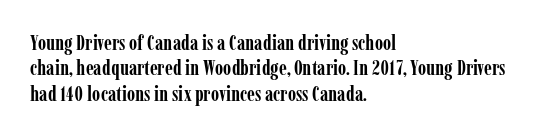
The image shows 21 px bold type, upright; set left-aligned, line spacing 1.21x, normal letter spacing, not underlined.
